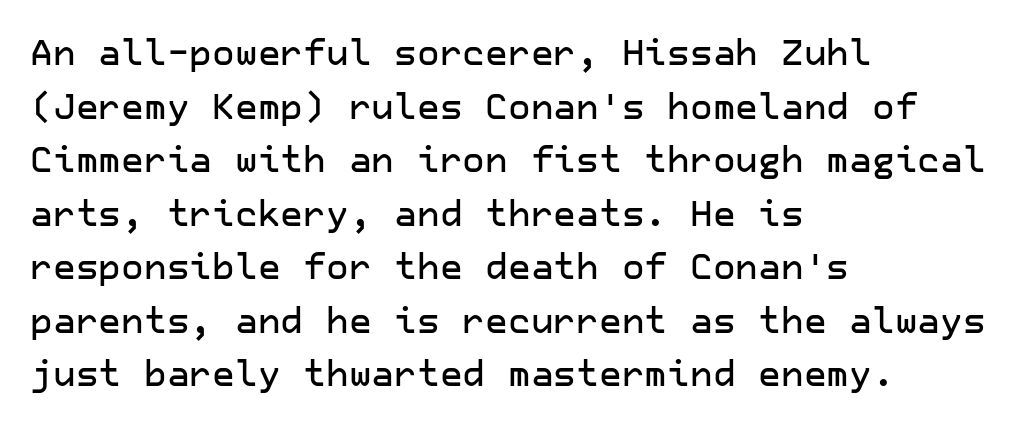
{"serif": "no", "italic": "no", "width": "normal", "stroke_contrast": "low", "x_height": "medium", "underline": "no", "align": "left", "line_spacing": "normal", "line_spacing_ratio": 1.53, "letter_spacing": "normal", "letter_spacing_em": 0.0, "glyph_px": 35}
